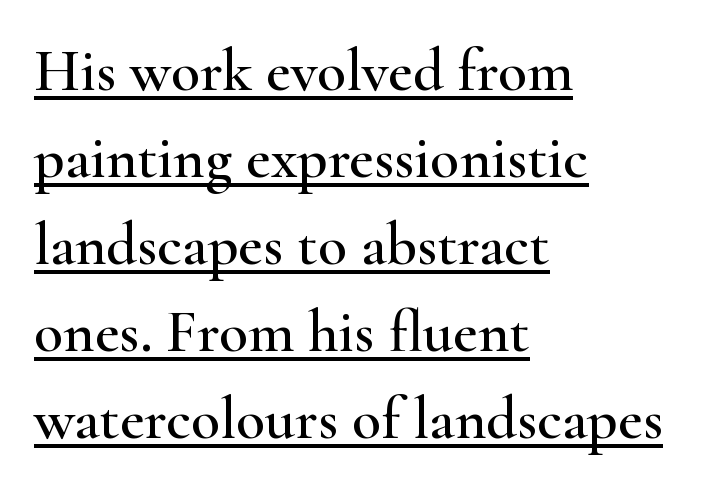
Q: Is the text italic (slanted)? A: No, it is upright.
Q: Is the typeface a serif or a sans-serif typeface? A: Serif.
Q: Is the text underlined? A: Yes.
Q: How is the paragraph aligned? A: Left-aligned.
Q: Is the spacing between letters normal or unusually wide? A: Normal.
Q: Is the spacing between lines tight, normal or loose? A: Normal.
Q: Width (condensed, normal, or wide)? A: Wide.
Q: Stroke contrast? A: High.
Q: x-height? A: Small.
Q: Monospaced? A: No.
